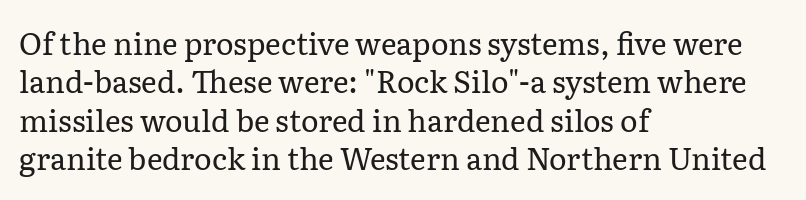
{"serif": "yes", "italic": "no", "bold": "no", "weight": "regular", "width": "normal", "stroke_contrast": "low", "x_height": "medium", "monospaced": "no", "underline": "no", "align": "left", "line_spacing": "normal", "line_spacing_ratio": 1.28, "letter_spacing": "normal", "letter_spacing_em": 0.0, "glyph_px": 30}
